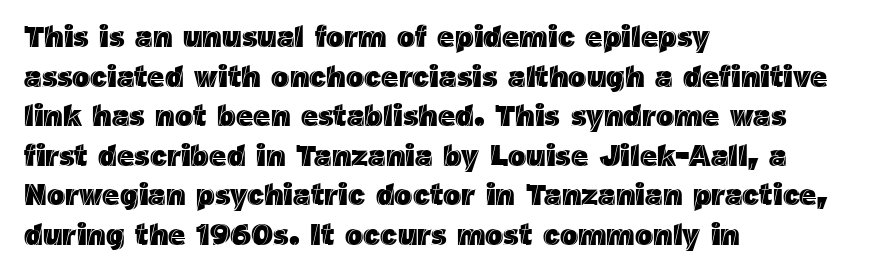
Note the varied advance widths — an 'i' is clearly narrower than an 'm'. Summary of vertical rhythm: regular, with standard interline spacing. Ascenders rise straight up at ninety degrees. Is the letter spacing exaggerated? No — it looks like the ordinary default. Leftover space on each line is placed entirely after the last word. Descenders are the only things crossing below the line.
